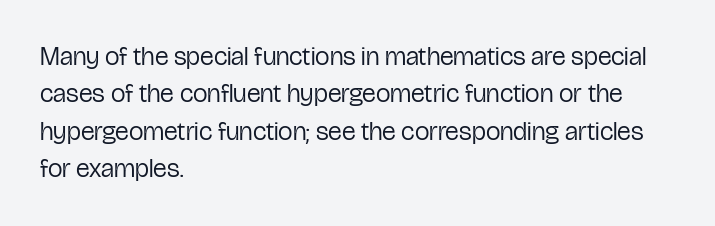
Is the letter spacing exaggerated? No — it looks like the ordinary default. This block has exactly the height ordinary leading produces. This is the regular roman posture of the typeface. Weight: not bold — regular or lighter.
